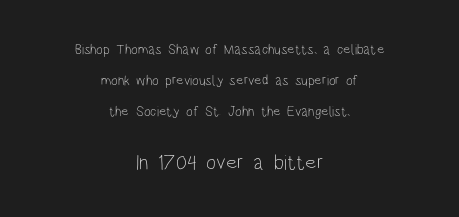
Q: Is the text bold? A: No.
Q: Is the text italic (slanted)? A: No, it is upright.
Q: Is the text underlined? A: No.
Q: How is the paragraph aligned? A: Centered.
Q: Is the spacing between letters normal or unusually wide? A: Normal.
Q: Is the spacing between lines tight, normal or loose? A: Loose.
Q: Which block of text is set in a larger size, the first (top) or the second (bottom)? A: The second (bottom) one.
